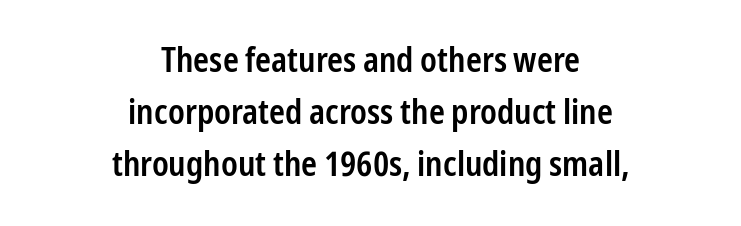
{"serif": "no", "italic": "no", "bold": "semi", "weight": "semibold", "width": "condensed", "stroke_contrast": "low", "x_height": "medium", "monospaced": "no", "underline": "no", "align": "center", "line_spacing": "normal", "line_spacing_ratio": 1.53, "letter_spacing": "normal", "letter_spacing_em": 0.0, "glyph_px": 34}
